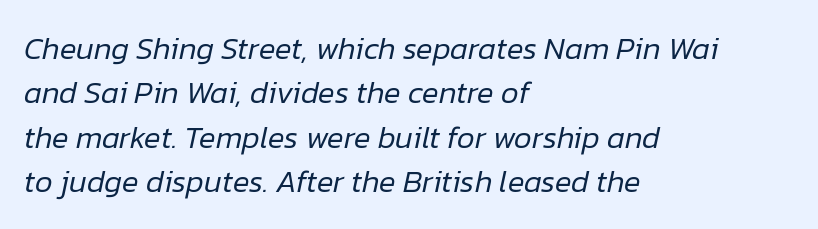
{"italic": "yes", "lean": "right", "slant_degrees": 12, "bold": "no", "weight": "regular", "width": "normal", "stroke_contrast": "low", "x_height": "medium", "monospaced": "no", "underline": "no", "align": "left", "line_spacing": "normal", "line_spacing_ratio": 1.43, "letter_spacing": "normal", "letter_spacing_em": 0.0, "glyph_px": 31}
